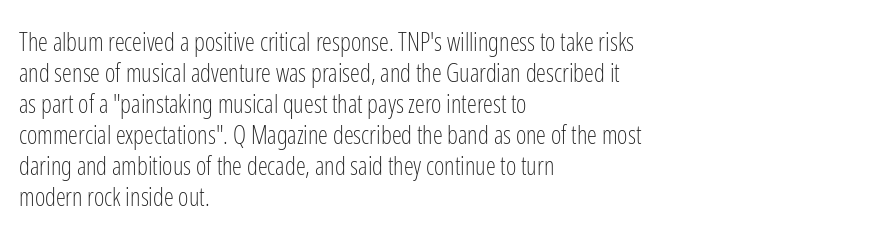
A light-to-regular cut is what we see here. Clear beneath every line of the passage. Vertical strokes here are truly vertical. The passage shown has conventional tracking throughout. Leftover space on each line is placed entirely after the last word.
